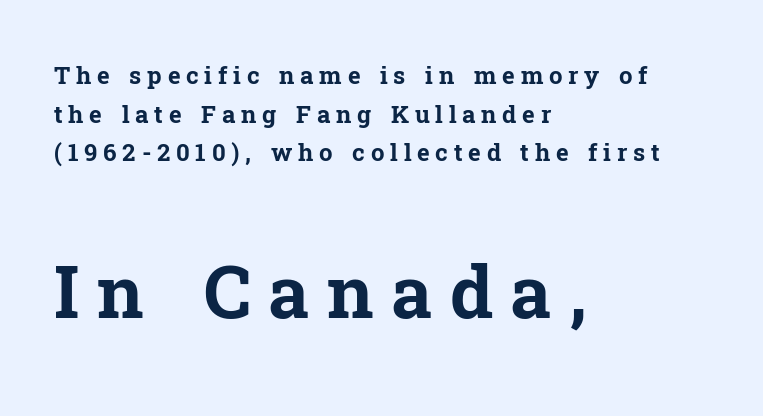
Underline: absent. The rendering uses natural spacing where letterforms have individual widths. The face used here is rendered with a markedly widened letterfit. Type size steps up from the first block to the second. Every letter is thick-stroked: bold, no question. Yep, those are serifs on the letters.
